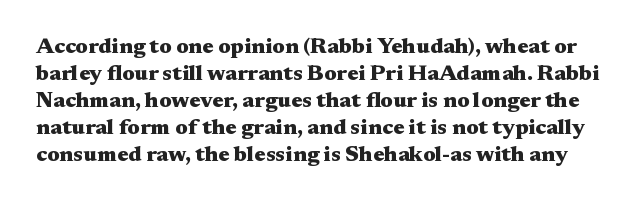
The image shows 22 px bold type, upright; set line spacing 1.23x, normal letter spacing, not underlined.
